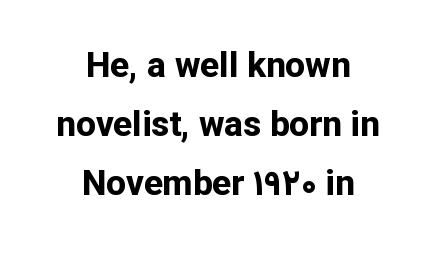
The image shows 35 px bold sans-serif type, upright; set centered, normal line spacing (1.68x), normal letter spacing, not underlined; low stroke contrast and a medium x-height.
